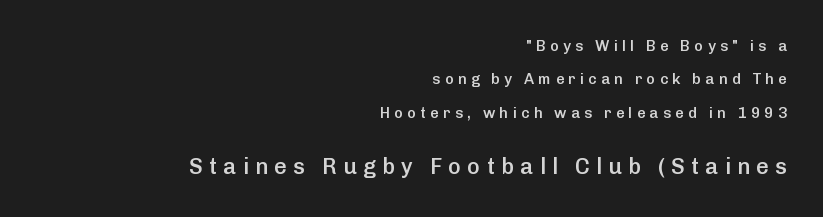
The image shows 22 px text type, upright; set right-aligned, loose line spacing (2.22x), unusually wide letter spacing (+0.28 em), not underlined; the second (bottom) block is 1.47x larger.
